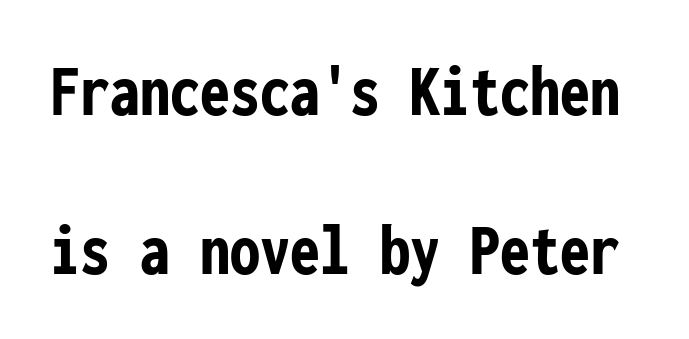
A clean baseline with only descenders dipping below it. You could count columns in this text — the font is strictly monospaced. These lines were composed using upright roman letters. The font family rendered here belongs to the sans-serif group.
